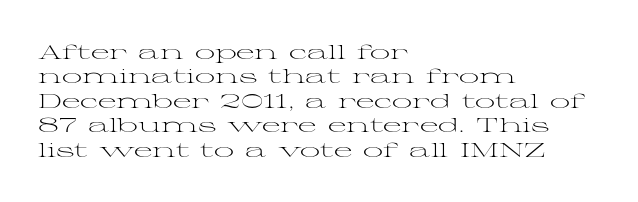
Q: Is the text bold? A: No.
Q: Is the text italic (slanted)? A: No, it is upright.
Q: Is the text underlined? A: No.
Q: How is the paragraph aligned? A: Left-aligned.
Q: Is the spacing between letters normal or unusually wide? A: Normal.
